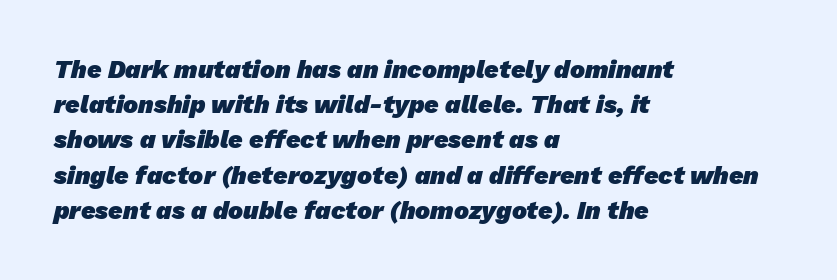
The image shows 25 px bold type; set left-aligned, normal line spacing (1.41x), normal letter spacing, not underlined.
